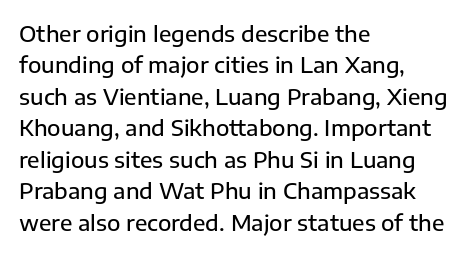
{"italic": "no", "underline": "no", "align": "left", "line_spacing": "normal", "line_spacing_ratio": 1.43, "letter_spacing": "normal", "letter_spacing_em": 0.0, "glyph_px": 22}
